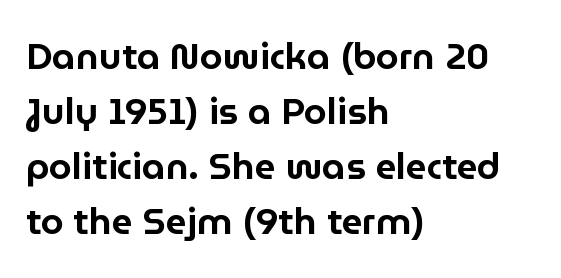
Q: Is the text italic (slanted)? A: No, it is upright.
Q: Is the typeface a serif or a sans-serif typeface? A: Sans-serif.
Q: Is the text underlined? A: No.
Q: How is the paragraph aligned? A: Left-aligned.
Q: Is the spacing between letters normal or unusually wide? A: Normal.
Q: Is the spacing between lines tight, normal or loose? A: Normal.
Q: Width (condensed, normal, or wide)? A: Normal.
Q: Stroke contrast? A: Low.
Q: x-height? A: Medium.
Q: Monospaced? A: No.
